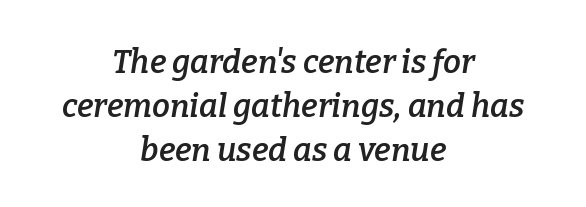
{"serif": "yes", "italic": "yes", "lean": "right", "slant_degrees": 9, "bold": "semi", "weight": "semibold", "width": "normal", "stroke_contrast": "low", "x_height": "medium", "monospaced": "no", "underline": "no", "align": "center", "line_spacing": "normal", "line_spacing_ratio": 1.38, "letter_spacing": "normal", "letter_spacing_em": 0.0, "glyph_px": 32}
